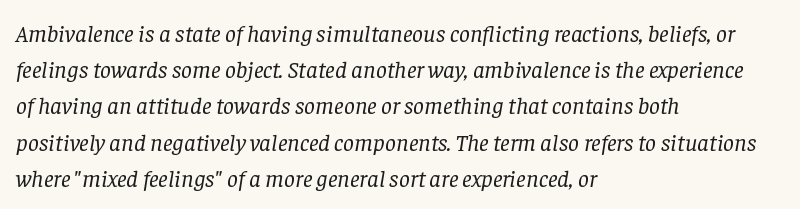
Q: Is the text bold? A: No.
Q: Is the text italic (slanted)? A: Yes, it leans right by about 8 degrees.
Q: Is the text underlined? A: No.
Q: How is the paragraph aligned? A: Left-aligned.
Q: Is the spacing between letters normal or unusually wide? A: Normal.
Q: Is the spacing between lines tight, normal or loose? A: Normal.
